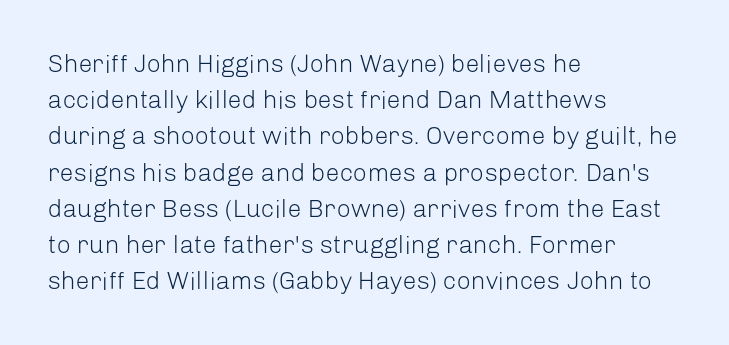
Q: Is the text bold? A: No.
Q: Is the text italic (slanted)? A: No, it is upright.
Q: Is the text underlined? A: No.
Q: How is the paragraph aligned? A: Left-aligned.
Q: Is the spacing between letters normal or unusually wide? A: Normal.
Q: Is the spacing between lines tight, normal or loose? A: Normal.
